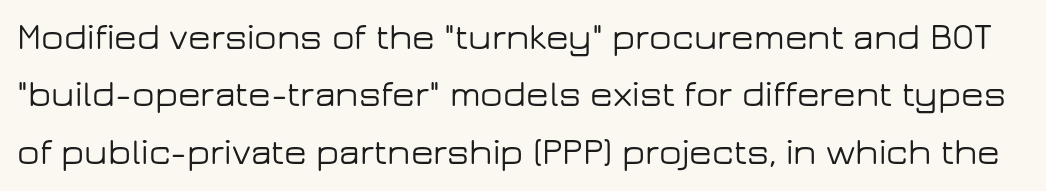
Interline gaps are of average width in this sample. Proportional: the letters do not fall into vertical columns. The passage shown is not underscored anywhere. The passage shown has conventional tracking throughout.
